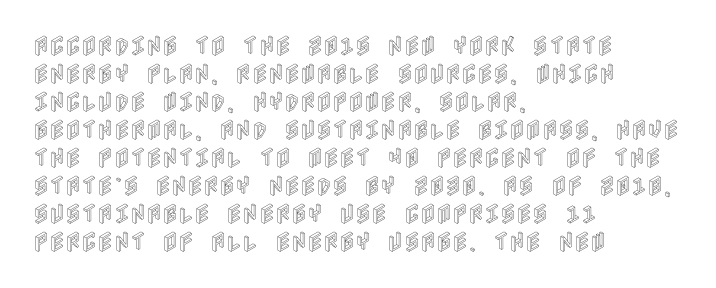
Q: Is the text italic (slanted)? A: No, it is upright.
Q: Is the text underlined? A: No.
Q: How is the paragraph aligned? A: Left-aligned.
Q: Is the spacing between letters normal or unusually wide? A: Normal.
Q: Is the spacing between lines tight, normal or loose? A: Normal.
